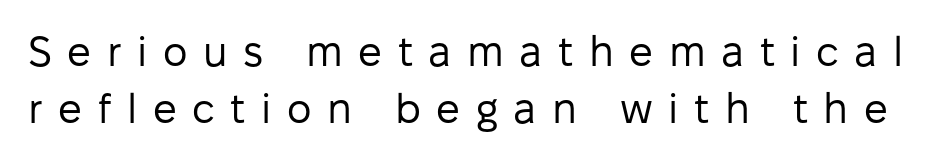
The image shows 42 px regular-weight sans-serif type, upright; set normal line spacing (1.36x), unusually wide letter spacing (+0.37 em), not underlined; low stroke contrast and a medium x-height.
